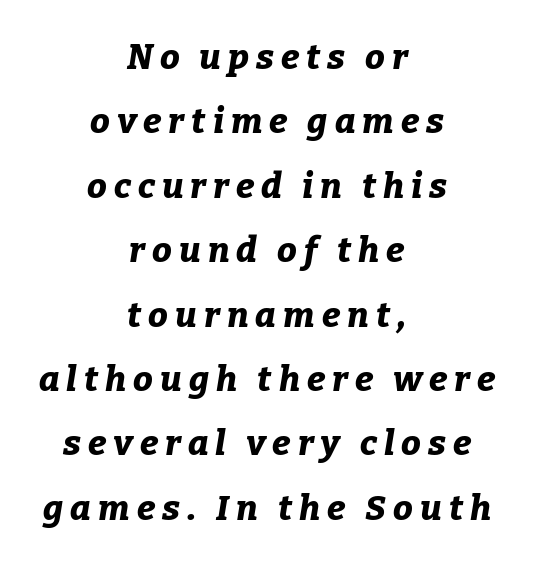
Glance below the letters and you will spot only blank space. These words are printed bold, with thick strokes throughout. The face used here has a pronounced slope to its letters. The compositor balanced each line on the midline. The letters are spread apart with noticeably loose tracking. The rendering uses natural spacing where letterforms have individual widths.
